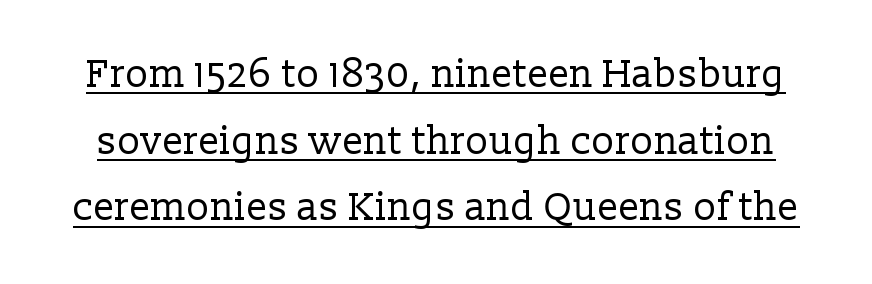
The image shows 39 px regular-weight serif type, upright; set line spacing 1.71x, normal letter spacing, underlined; low stroke contrast and a medium x-height.
